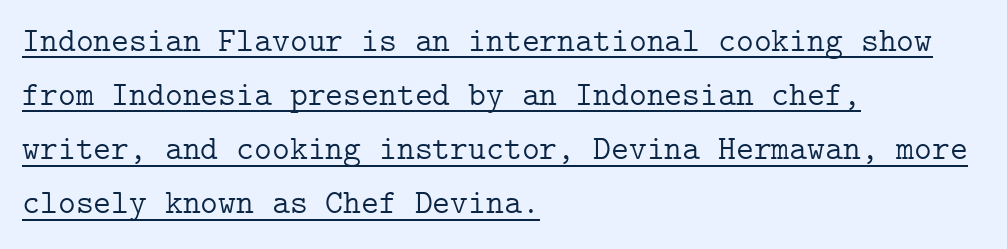
Q: Is the text bold? A: No.
Q: Is the text italic (slanted)? A: No, it is upright.
Q: Is the typeface a serif or a sans-serif typeface? A: Serif.
Q: Is the text underlined? A: Yes.
Q: How is the paragraph aligned? A: Left-aligned.
Q: Is the spacing between letters normal or unusually wide? A: Normal.
Q: Is the spacing between lines tight, normal or loose? A: Normal.
Q: Width (condensed, normal, or wide)? A: Normal.
Q: Stroke contrast? A: Low.
Q: x-height? A: Medium.
